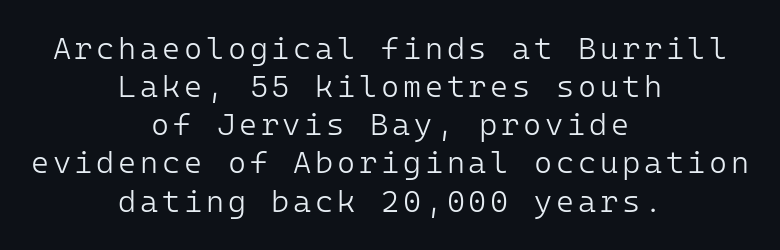
Q: Is the text bold? A: No.
Q: Is the text italic (slanted)? A: No, it is upright.
Q: Is the typeface a serif or a sans-serif typeface? A: Sans-serif.
Q: Is the text underlined? A: No.
Q: How is the paragraph aligned? A: Centered.
Q: Width (condensed, normal, or wide)? A: Normal.
Q: Stroke contrast? A: Low.
Q: x-height? A: Medium.
Q: Monospaced? A: Yes.
